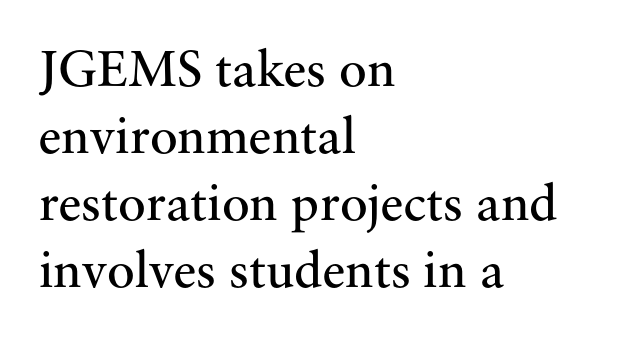
The image shows 52 px regular-weight serif type, upright; set left-aligned, normal line spacing (1.29x), normal letter spacing, not underlined; medium stroke contrast and a small x-height.
